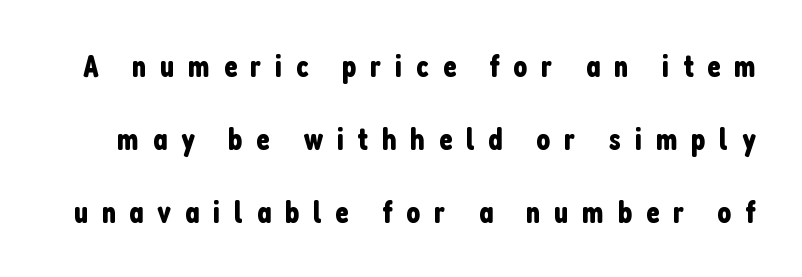
The image shows 31 px condensed sans-serif type, upright; set loose line spacing (2.35x), unusually wide letter spacing (+0.44 em), not underlined; low stroke contrast and a medium x-height.
